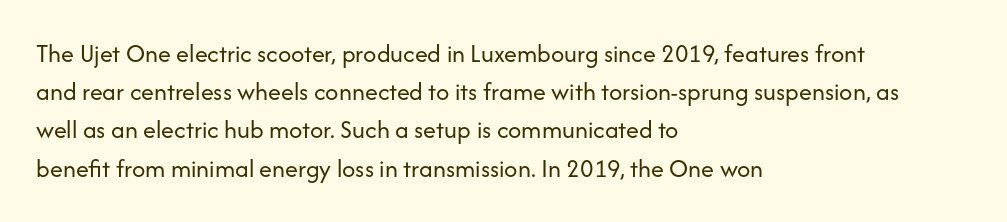
The image shows 26 px text type, upright; set left-aligned, normal line spacing (1.47x), normal letter spacing, not underlined.
